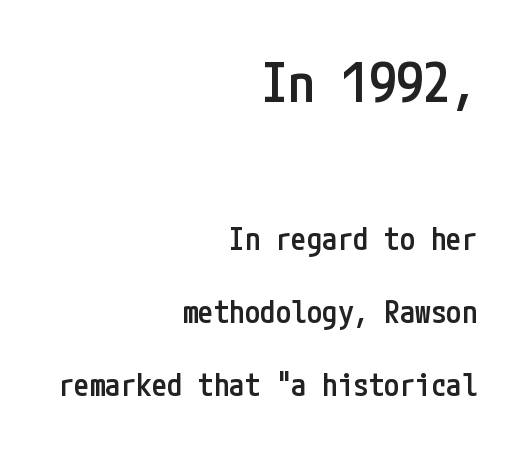
{"serif": "no", "italic": "no", "bold": "semi", "weight": "semibold", "width": "condensed", "stroke_contrast": "low", "x_height": "medium", "underline": "no", "align": "right", "line_spacing": "loose", "line_spacing_ratio": 2.36, "letter_spacing": "normal", "letter_spacing_em": 0.0, "larger_block": "first", "size_ratio": 1.74, "glyph_px": 54}
